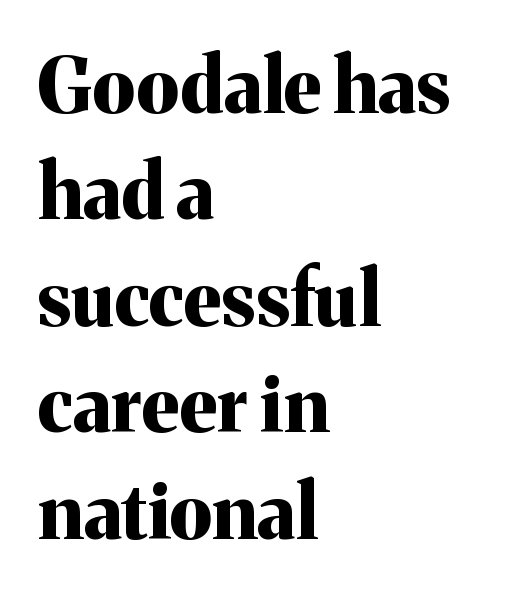
{"serif": "yes", "italic": "no", "bold": "yes", "weight": "bold", "width": "normal", "stroke_contrast": "medium", "x_height": "medium", "monospaced": "no", "underline": "no", "align": "left", "line_spacing": "normal", "line_spacing_ratio": 1.4, "letter_spacing": "normal", "letter_spacing_em": 0.0, "glyph_px": 76}
